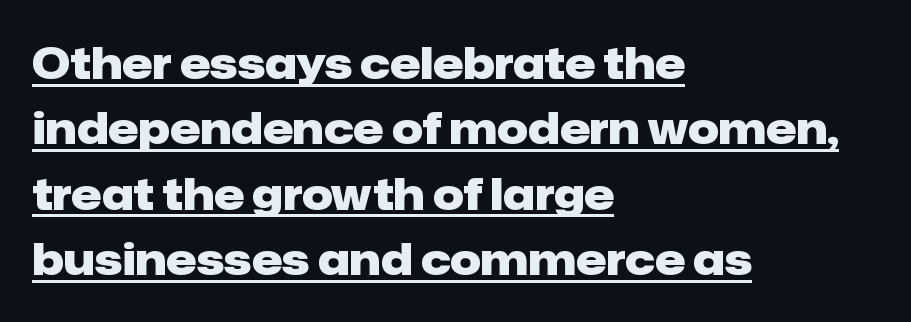
One glance says typical: line gaps are just what's usual. Check where the strokes stop: nothing finishes them off — pure sans. Looks like regular typesetting: each glyph gets only the width it needs. The lettering holds an erect, upright posture throughout. Tracking here is standard; glyphs follow each other at the usual distance.
